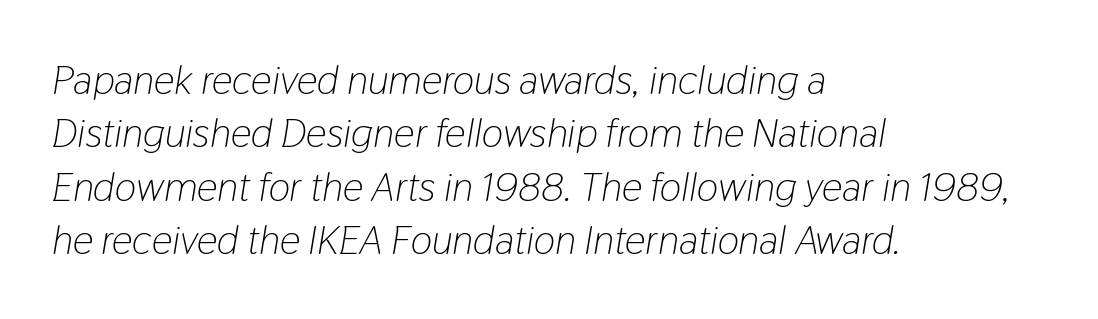
The image shows 41 px light, condensed type, italic (leaning right); set left-aligned, normal line spacing (1.3x), normal letter spacing, not underlined; low stroke contrast and a medium x-height.
